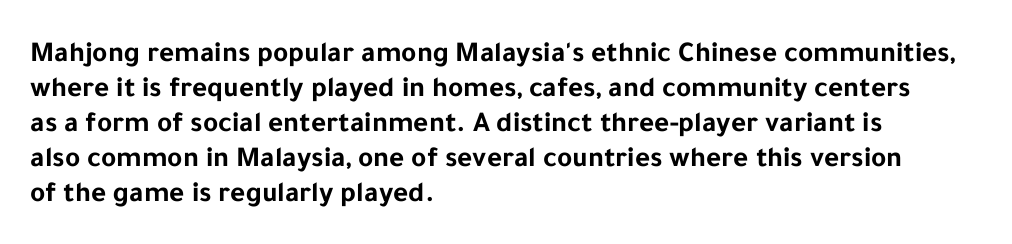
The image shows 29 px bold sans-serif type, upright; set left-aligned, line spacing 1.21x, normal letter spacing, not underlined; low stroke contrast and a medium x-height.
